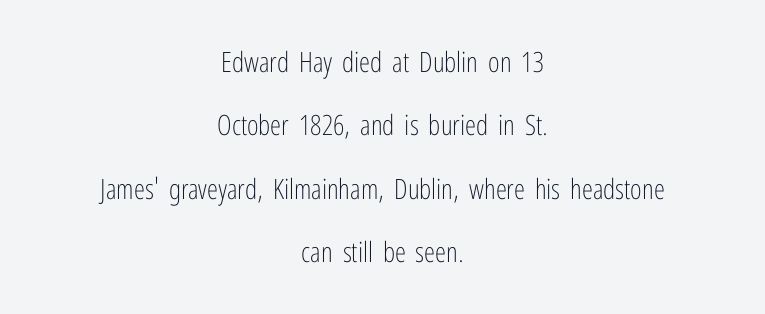
Q: Is the text bold? A: No.
Q: Is the text italic (slanted)? A: No, it is upright.
Q: Is the typeface a serif or a sans-serif typeface? A: Sans-serif.
Q: Is the text underlined? A: No.
Q: How is the paragraph aligned? A: Centered.
Q: Is the spacing between letters normal or unusually wide? A: Normal.
Q: Is the spacing between lines tight, normal or loose? A: Loose.
Q: Width (condensed, normal, or wide)? A: Condensed.
Q: Stroke contrast? A: Low.
Q: x-height? A: Medium.
Q: Monospaced? A: No.
